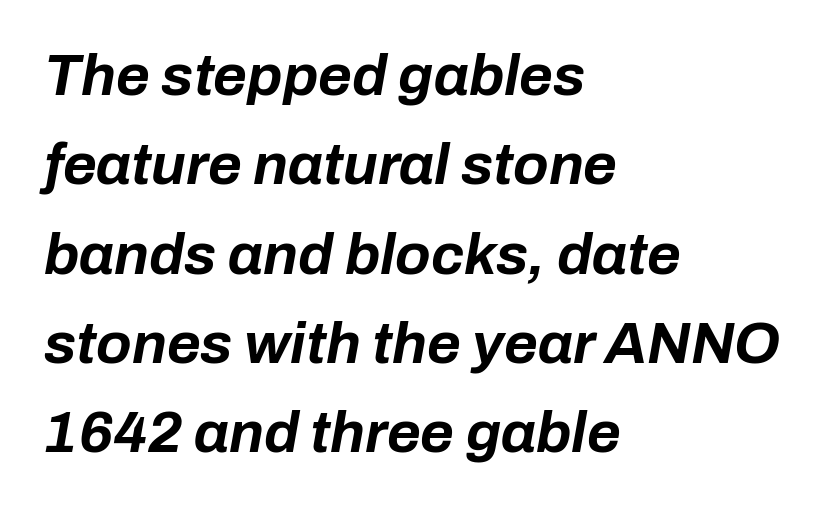
The image shows 58 px bold type, italic (leaning right); set left-aligned, normal line spacing (1.54x), normal letter spacing, not underlined; low stroke contrast and a medium x-height.
